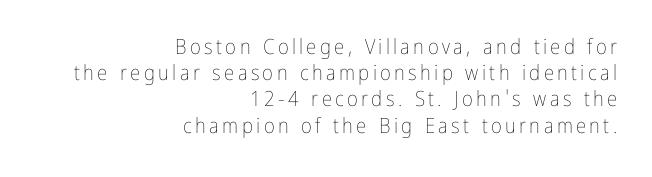
The image shows 21 px text type, upright; set right-aligned, normal line spacing (1.25x), not underlined.
